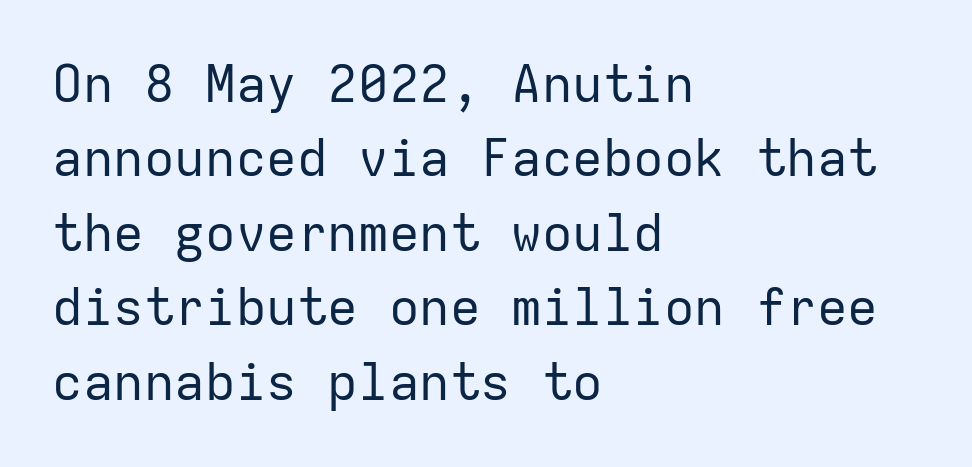
The image shows 51 px regular-weight sans-serif type, upright, monospaced; set left-aligned, normal line spacing (1.46x), normal letter spacing, not underlined; low stroke contrast and a medium x-height.
